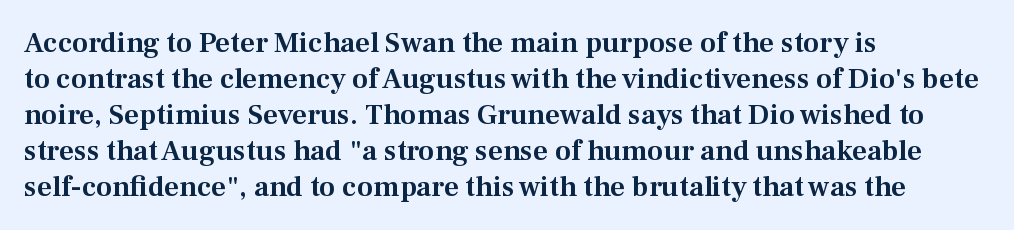
{"serif": "yes", "italic": "no", "width": "normal", "stroke_contrast": "medium", "x_height": "medium", "monospaced": "no", "underline": "no", "align": "left", "line_spacing_ratio": 1.24, "letter_spacing": "normal", "letter_spacing_em": 0.0, "glyph_px": 29}
